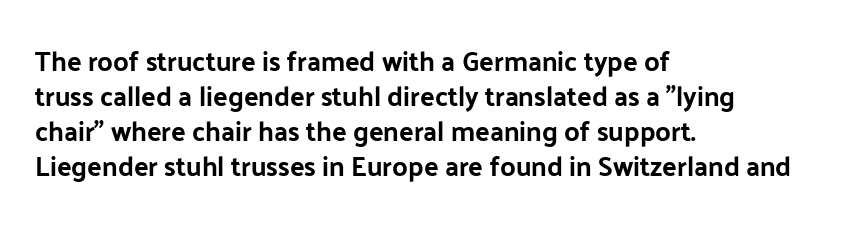
{"italic": "no", "underline": "no", "align": "left", "line_spacing": "normal", "line_spacing_ratio": 1.3, "letter_spacing": "normal", "letter_spacing_em": 0.0, "glyph_px": 27}
